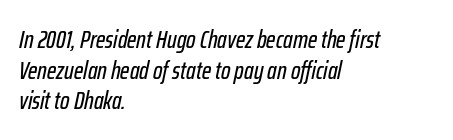
The image shows 25 px text type, italic (leaning right); set left-aligned, line spacing 1.23x, normal letter spacing, not underlined.
